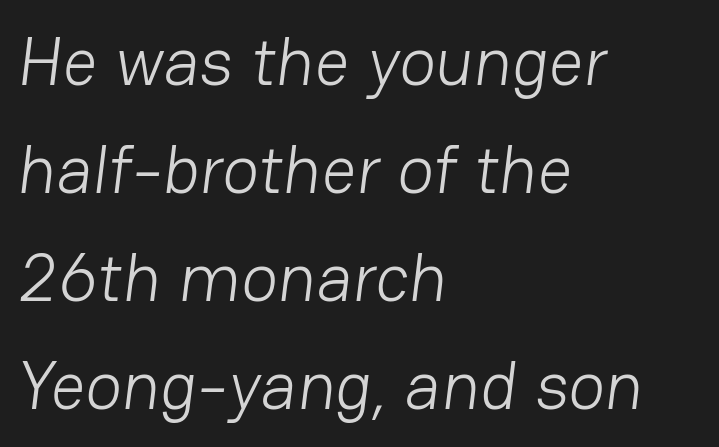
The image shows 68 px light sans-serif type; set left-aligned, normal line spacing (1.59x), normal letter spacing, not underlined; low stroke contrast and a medium x-height.
